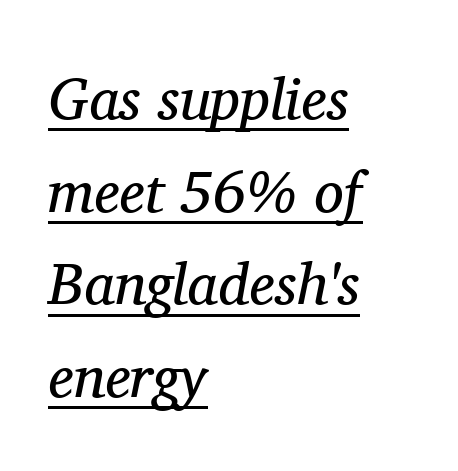
In designer terms, the underline attribute is active on this setting. Vertical stems look standard width or narrower in stroke. Layout note: lines flush left. Nobody touched the tracking dial on this one. The font family rendered here belongs to the serif group.
